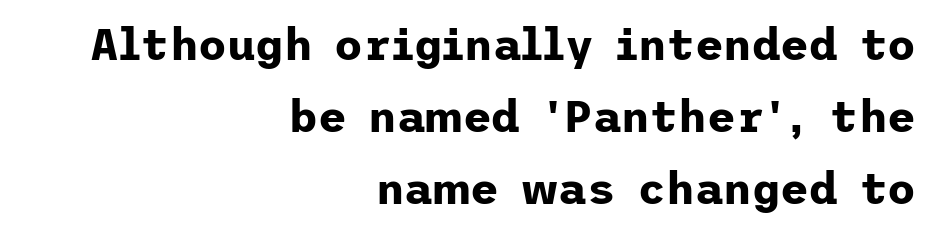
Q: Is the text bold? A: Yes.
Q: Is the text italic (slanted)? A: No, it is upright.
Q: Is the typeface a serif or a sans-serif typeface? A: Sans-serif.
Q: Is the text underlined? A: No.
Q: How is the paragraph aligned? A: Right-aligned.
Q: Is the spacing between letters normal or unusually wide? A: Normal.
Q: Is the spacing between lines tight, normal or loose? A: Normal.
Q: Width (condensed, normal, or wide)? A: Normal.
Q: Stroke contrast? A: Low.
Q: x-height? A: Medium.
